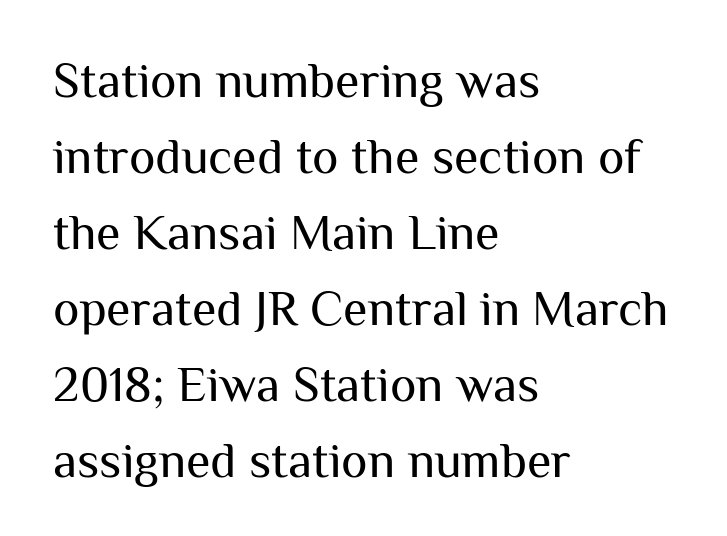
Horizontal alignment here is leftward, the default for most running prose. Letters have the restrained weight of plain body copy at most. Each new line begins a customary step beneath the previous one. Caption: standard tracking, unaltered. Grotesque or geometric, the face here clearly has no serifs.
